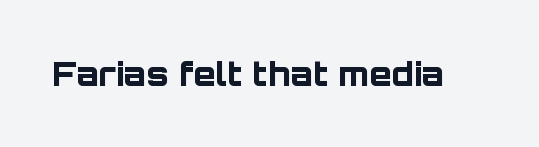
The image shows 33 px bold sans-serif type, upright; set normal letter spacing, not underlined; low stroke contrast and a large x-height.
